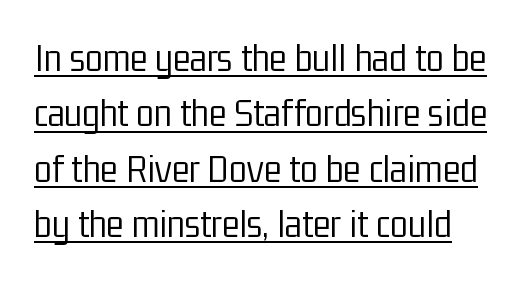
Students, note that the glyphs here touch the page at normal intervals. A rule runs beneath these lines of type. Varying glyph widths throughout — classic text-font behaviour. Rendered with straight, roman letterforms.
